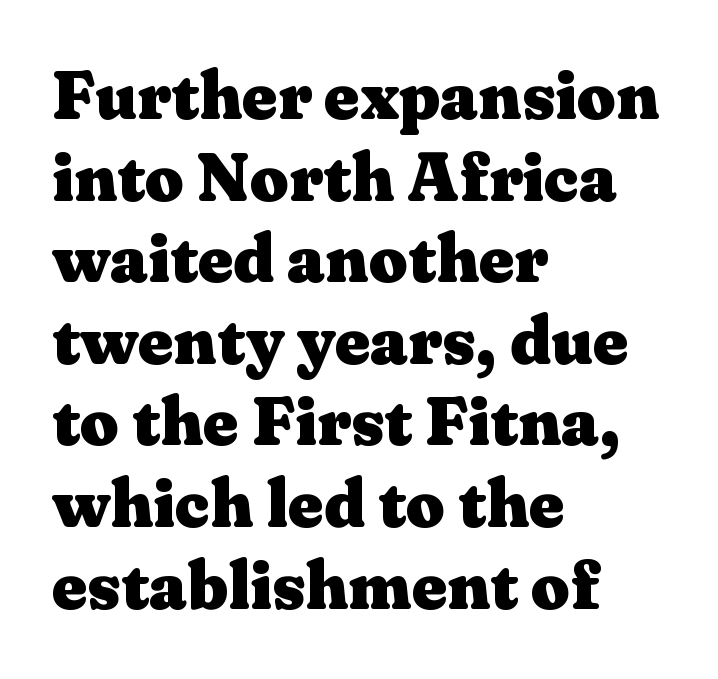
{"serif": "yes", "italic": "no", "bold": "yes", "weight": "heavy", "width": "wide", "stroke_contrast": "medium", "x_height": "medium", "monospaced": "no", "underline": "no", "align": "left", "line_spacing_ratio": 1.2, "letter_spacing": "normal", "letter_spacing_em": 0.0, "glyph_px": 68}
